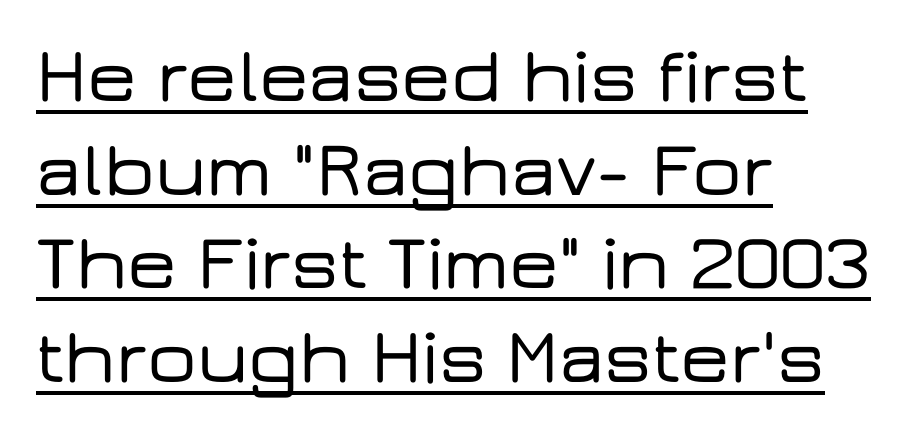
Serifs: no, the terminals of the letterforms are clean. The setting favours the left margin, as ordinary paragraphs usually do. You can tell it's not italic because the verticals are truly vertical. The sample's only ornament is a line tracing under the words. The face used here is proportionally spaced, like ordinary book or web type.
